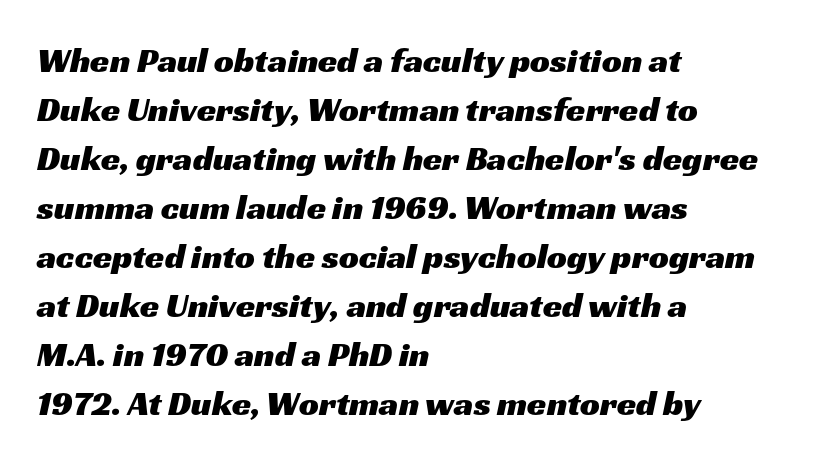
{"serif": "no", "width": "wide", "stroke_contrast": "medium", "x_height": "medium", "monospaced": "no", "underline": "no", "align": "left", "line_spacing": "normal", "line_spacing_ratio": 1.4, "letter_spacing": "normal", "letter_spacing_em": 0.0, "glyph_px": 35}
